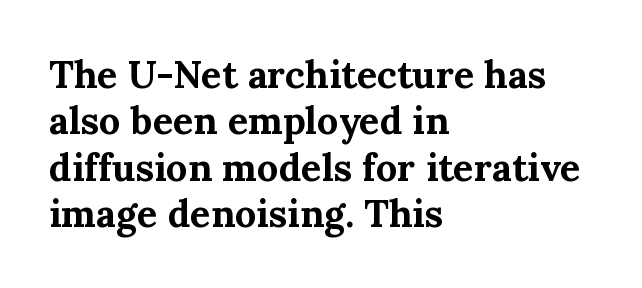
{"serif": "yes", "italic": "no", "bold": "yes", "weight": "bold", "width": "normal", "stroke_contrast": "medium", "x_height": "medium", "monospaced": "no", "underline": "no", "align": "left", "line_spacing_ratio": 1.22, "letter_spacing": "normal", "letter_spacing_em": 0.0, "glyph_px": 38}
